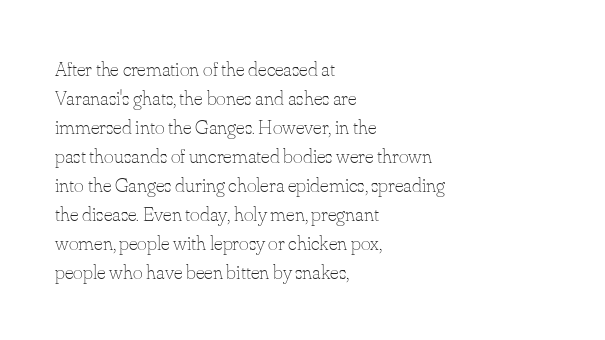
Q: Is the text bold? A: No.
Q: Is the text italic (slanted)? A: No, it is upright.
Q: Is the text underlined? A: No.
Q: How is the paragraph aligned? A: Left-aligned.
Q: Is the spacing between letters normal or unusually wide? A: Normal.
Q: Is the spacing between lines tight, normal or loose? A: Normal.
